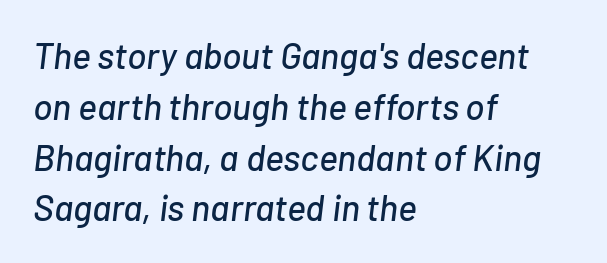
{"italic": "yes", "lean": "right", "slant_degrees": 7, "width": "normal", "stroke_contrast": "low", "x_height": "medium", "monospaced": "no", "underline": "no", "align": "left", "line_spacing": "normal", "line_spacing_ratio": 1.41, "letter_spacing": "normal", "letter_spacing_em": 0.0, "glyph_px": 36}
